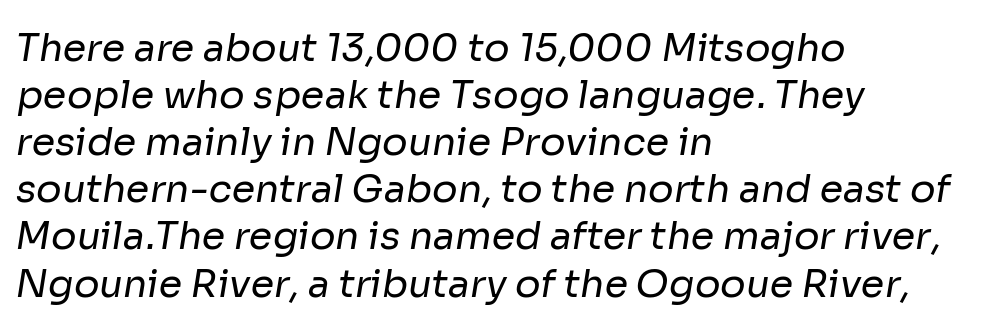
The image shows 38 px regular-weight sans-serif type; set left-aligned, line spacing 1.24x, normal letter spacing, not underlined; low stroke contrast and a medium x-height.
